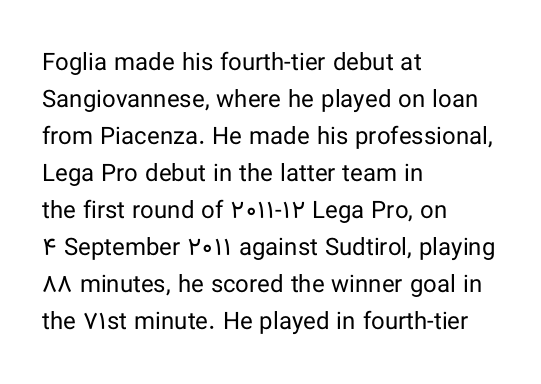
The image shows 24 px text type, upright; set left-aligned, normal line spacing (1.54x), normal letter spacing, not underlined.
